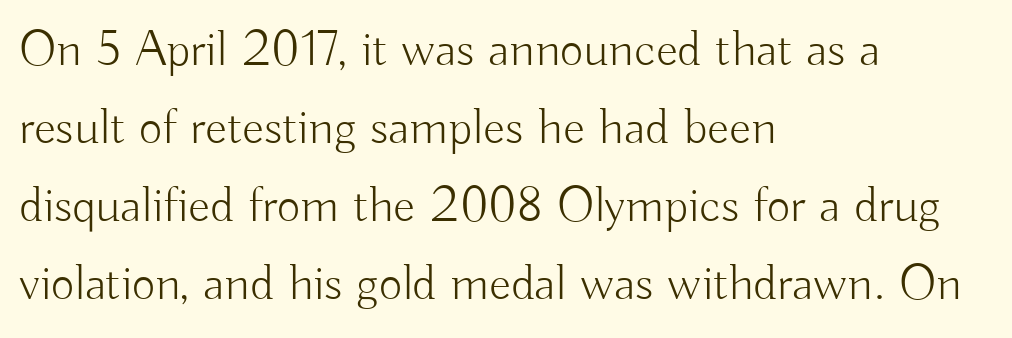
The image shows 51 px light sans-serif type, upright; set left-aligned, normal line spacing (1.53x), normal letter spacing, not underlined; low stroke contrast and a small x-height.
